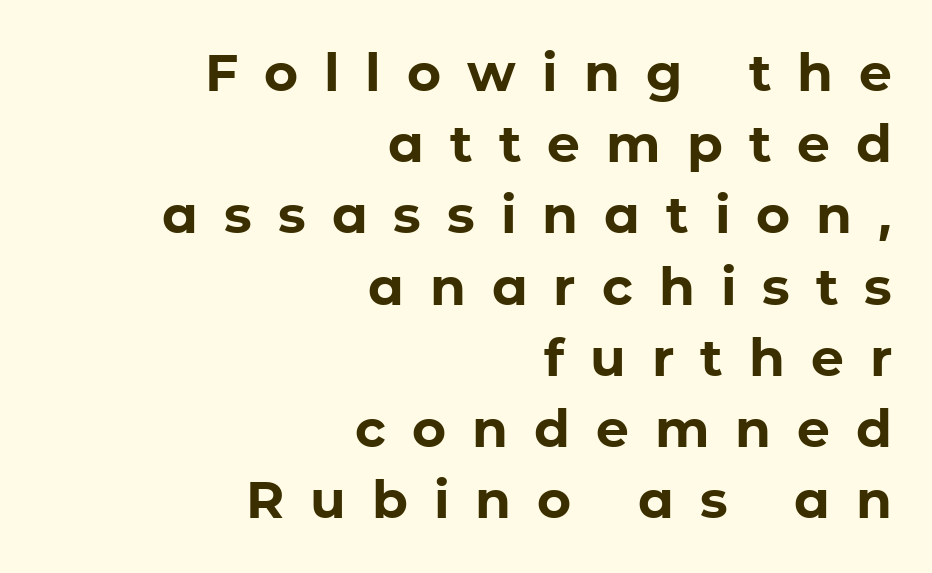
{"serif": "no", "italic": "no", "bold": "yes", "weight": "bold", "width": "normal", "stroke_contrast": "low", "x_height": "medium", "monospaced": "no", "underline": "no", "align": "right", "line_spacing": "normal", "line_spacing_ratio": 1.37, "letter_spacing": "wide", "letter_spacing_em": 0.5, "glyph_px": 52}
